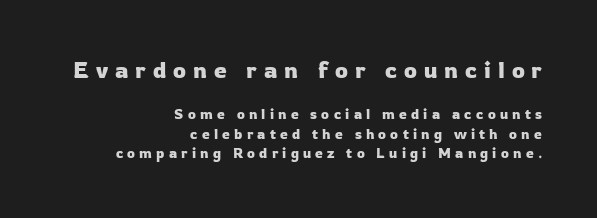
{"italic": "no", "underline": "no", "align": "right", "line_spacing": "normal", "line_spacing_ratio": 1.39, "letter_spacing": "wide", "letter_spacing_em": 0.3, "larger_block": "first", "size_ratio": 1.64, "glyph_px": 23}
